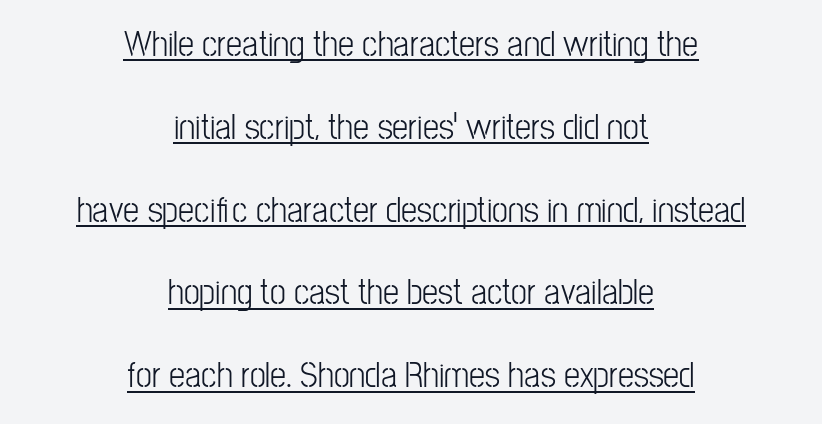
{"serif": "no", "italic": "no", "bold": "no", "weight": "light", "width": "condensed", "stroke_contrast": "low", "x_height": "medium", "monospaced": "no", "underline": "yes", "align": "center", "line_spacing": "loose", "line_spacing_ratio": 2.3, "letter_spacing": "normal", "letter_spacing_em": 0.0, "glyph_px": 36}
